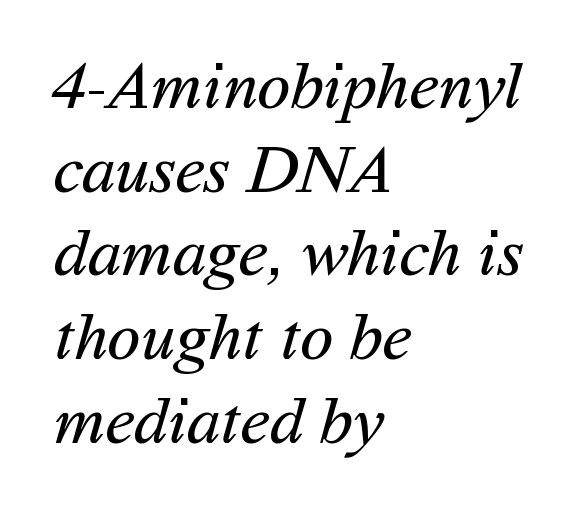
Think of a printed novel: that variable character pitch is what you see here. Heaviness? Minimal to ordinary, like unemphasized prose. The glyphs in this specimen are sans serif. Students, note that the glyphs here touch the page at normal intervals. Honestly, there is no underline to notice here at all. The setting favours the left margin, as ordinary paragraphs usually do.
